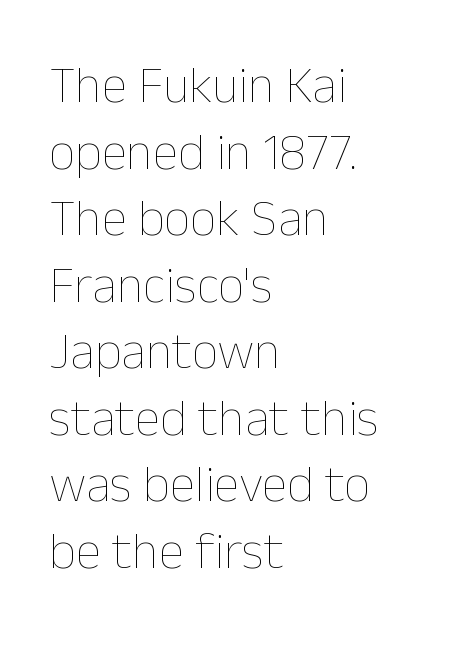
{"italic": "no", "bold": "no", "weight": "thin", "width": "normal", "stroke_contrast": "low", "x_height": "medium", "monospaced": "no", "underline": "no", "align": "left", "line_spacing": "normal", "line_spacing_ratio": 1.28, "letter_spacing": "normal", "letter_spacing_em": 0.0, "glyph_px": 52}
